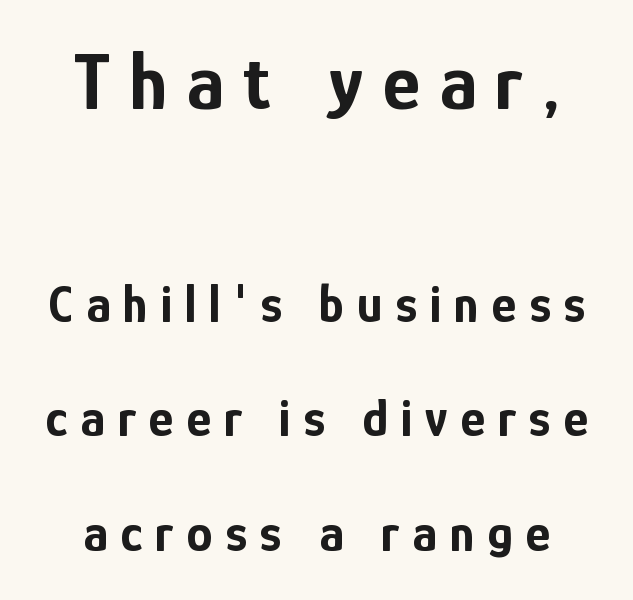
The image shows 80 px bold, condensed sans-serif type, upright; set loose line spacing (2.16x), unusually wide letter spacing (+0.24 em), not underlined; the first (top) block is 1.51x larger; low stroke contrast and a medium x-height.
